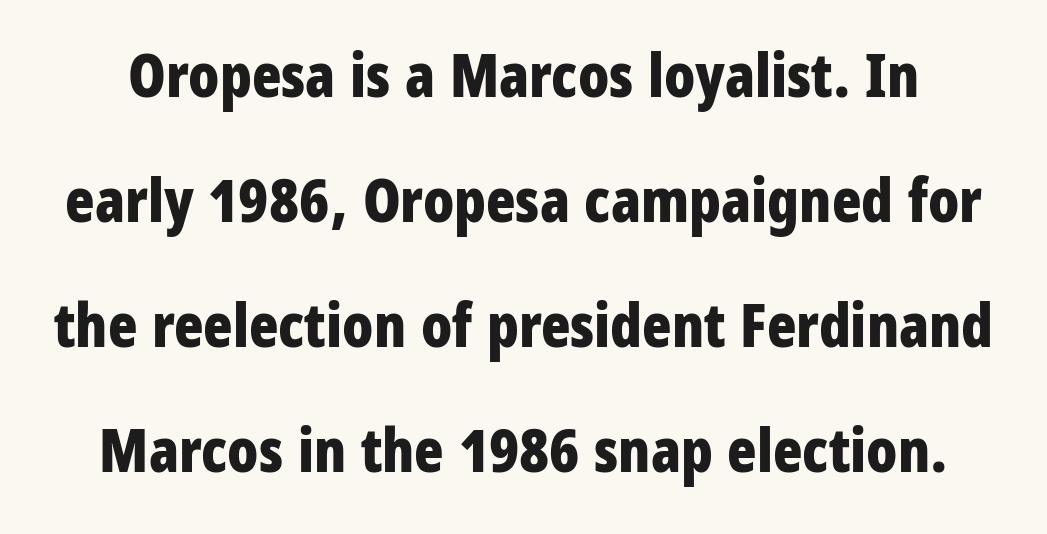
{"serif": "no", "italic": "no", "bold": "yes", "weight": "bold", "width": "condensed", "stroke_contrast": "low", "x_height": "large", "monospaced": "no", "underline": "no", "line_spacing": "loose", "line_spacing_ratio": 2.05, "letter_spacing": "normal", "letter_spacing_em": 0.0, "glyph_px": 61}
